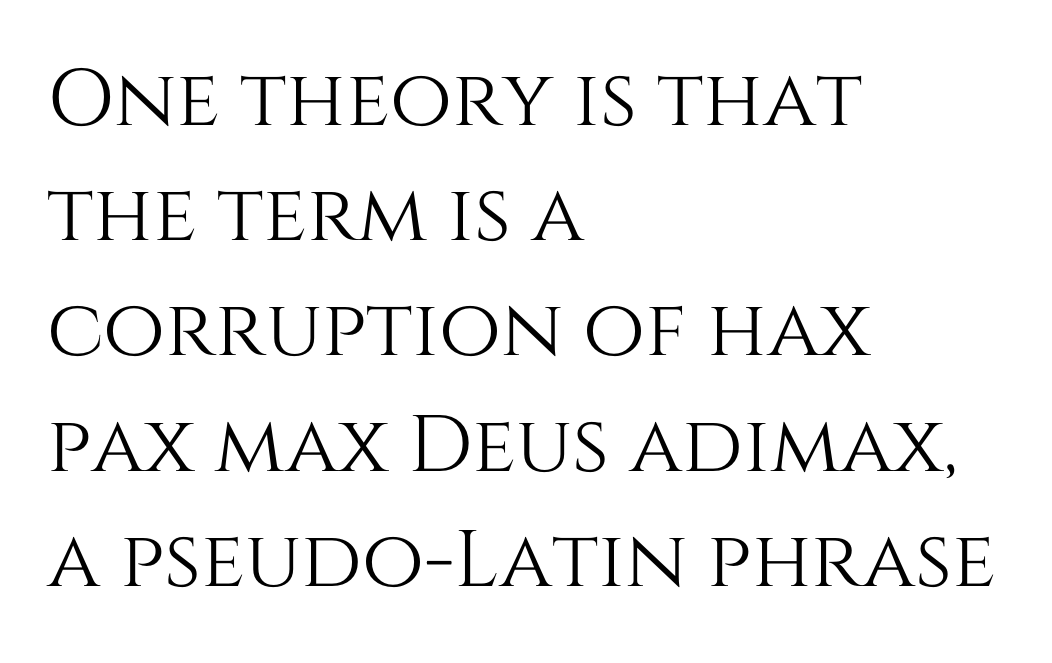
{"italic": "no", "width": "normal", "stroke_contrast": "medium", "x_height": "large", "monospaced": "no", "underline": "no", "align": "left", "line_spacing": "normal", "line_spacing_ratio": 1.44, "letter_spacing": "normal", "letter_spacing_em": 0.0, "glyph_px": 80}
